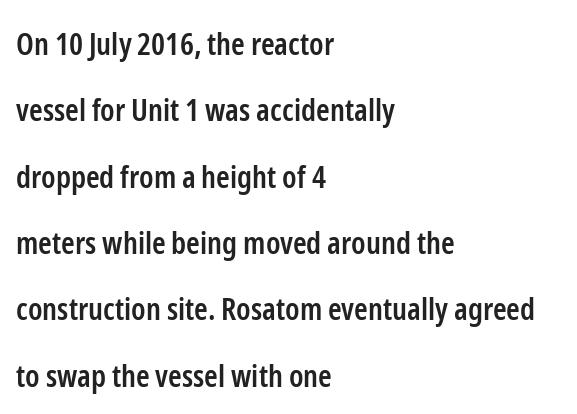
Q: Is the text bold? A: Semi-bold.
Q: Is the text italic (slanted)? A: No, it is upright.
Q: Is the typeface a serif or a sans-serif typeface? A: Sans-serif.
Q: Is the text underlined? A: No.
Q: How is the paragraph aligned? A: Left-aligned.
Q: Is the spacing between letters normal or unusually wide? A: Normal.
Q: Is the spacing between lines tight, normal or loose? A: Loose.
Q: Width (condensed, normal, or wide)? A: Condensed.
Q: Stroke contrast? A: Low.
Q: x-height? A: Medium.
Q: Monospaced? A: No.
